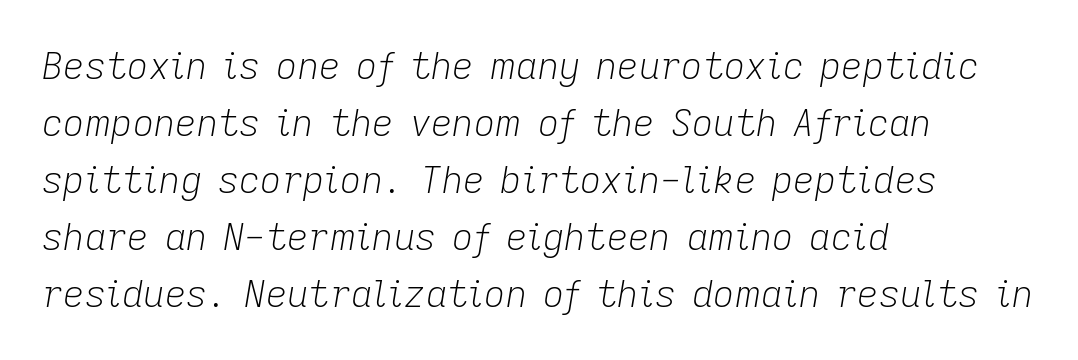
{"italic": "yes", "lean": "right", "slant_degrees": 9, "bold": "no", "weight": "light", "width": "normal", "stroke_contrast": "low", "x_height": "medium", "monospaced": "no", "underline": "no", "align": "left", "line_spacing": "normal", "line_spacing_ratio": 1.54, "letter_spacing": "normal", "letter_spacing_em": 0.0, "glyph_px": 37}
